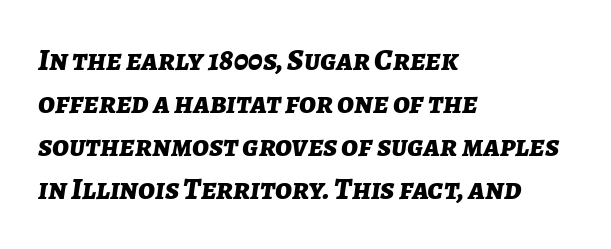
Q: Is the text bold? A: Yes.
Q: Is the text italic (slanted)? A: Yes, it leans right by about 7 degrees.
Q: Is the text underlined? A: No.
Q: How is the paragraph aligned? A: Left-aligned.
Q: Is the spacing between letters normal or unusually wide? A: Normal.
Q: Is the spacing between lines tight, normal or loose? A: Normal.
Q: Width (condensed, normal, or wide)? A: Normal.
Q: Stroke contrast? A: Low.
Q: x-height? A: Medium.
Q: Monospaced? A: No.
